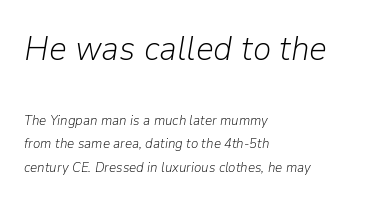
Q: Is the text bold? A: No.
Q: Is the text italic (slanted)? A: Yes, it leans right by about 9 degrees.
Q: Is the text underlined? A: No.
Q: How is the paragraph aligned? A: Left-aligned.
Q: Is the spacing between letters normal or unusually wide? A: Normal.
Q: Is the spacing between lines tight, normal or loose? A: Normal.
Q: Which block of text is set in a larger size, the first (top) or the second (bottom)? A: The first (top) one.
Q: Width (condensed, normal, or wide)? A: Normal.
Q: Stroke contrast? A: Low.
Q: x-height? A: Medium.
Q: Monospaced? A: No.
